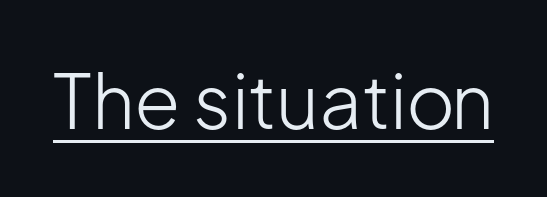
The image shows 75 px light sans-serif type, upright; set normal letter spacing, underlined; low stroke contrast and a medium x-height.
